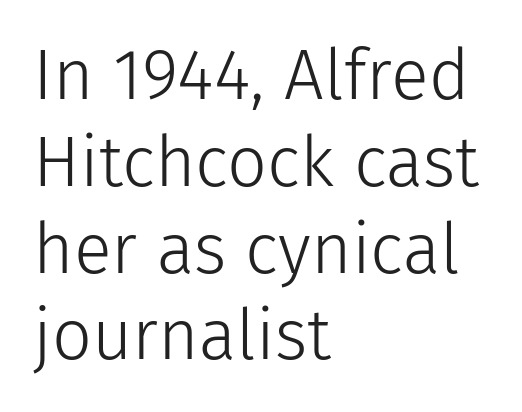
Q: Is the text bold? A: No.
Q: Is the text italic (slanted)? A: No, it is upright.
Q: Is the typeface a serif or a sans-serif typeface? A: Sans-serif.
Q: Is the text underlined? A: No.
Q: How is the paragraph aligned? A: Left-aligned.
Q: Is the spacing between letters normal or unusually wide? A: Normal.
Q: Width (condensed, normal, or wide)? A: Normal.
Q: Stroke contrast? A: Low.
Q: x-height? A: Medium.
Q: Monospaced? A: No.
